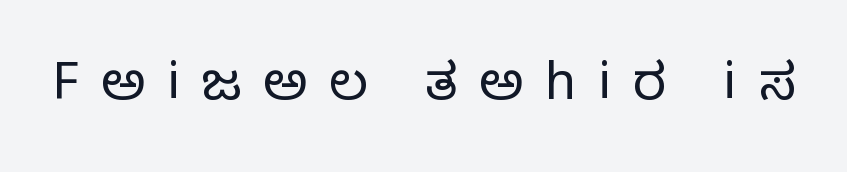
Q: Is the text bold? A: No.
Q: Is the text italic (slanted)? A: No, it is upright.
Q: Is the typeface a serif or a sans-serif typeface? A: Sans-serif.
Q: Is the text underlined? A: No.
Q: Is the spacing between letters normal or unusually wide? A: Unusually wide.
Q: Width (condensed, normal, or wide)? A: Normal.
Q: Stroke contrast? A: Low.
Q: x-height? A: Medium.
Q: Monospaced? A: No.
